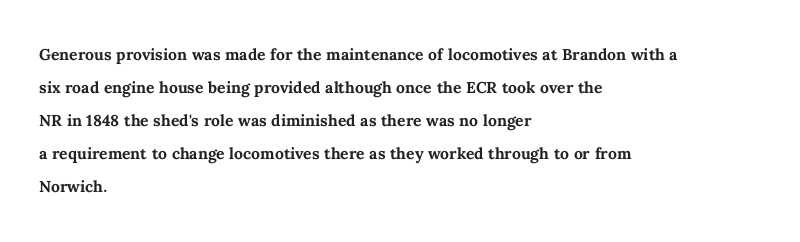
{"italic": "no", "bold": "yes", "underline": "no", "align": "left", "line_spacing": "normal", "line_spacing_ratio": 1.57, "letter_spacing": "normal", "letter_spacing_em": 0.0, "glyph_px": 21}
